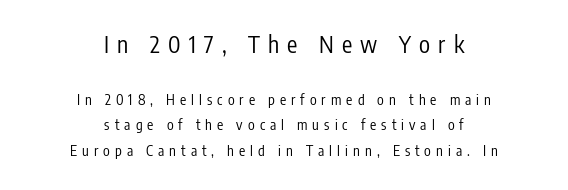
The image shows 23 px text type, upright; set centered, line spacing 1.84x, unusually wide letter spacing (+0.36 em), not underlined; the first (top) block is 1.64x larger.
